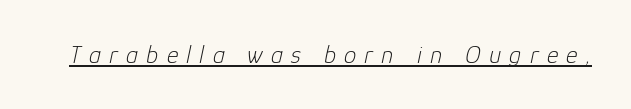
The face used here is rendered with a markedly widened letterfit. A rule runs beneath these lines of type. Weight class: somewhere from thin through regular. In terms of posture, this sample is oblique.
